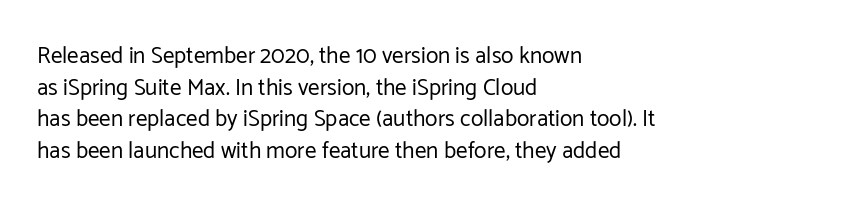
The image shows 23 px text type, upright; set left-aligned, normal line spacing (1.38x), normal letter spacing, not underlined.
